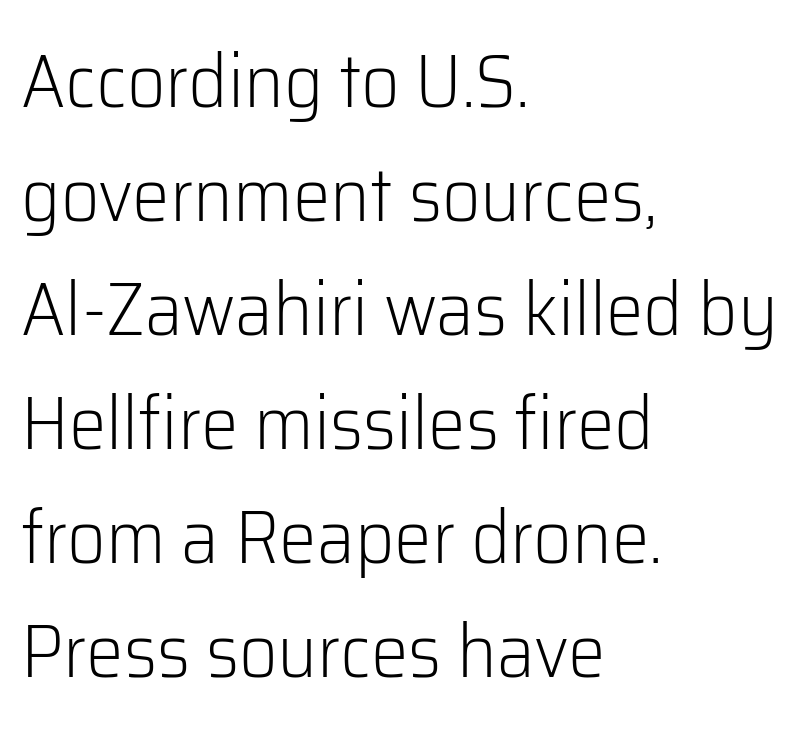
{"serif": "no", "italic": "no", "bold": "no", "weight": "light", "width": "normal", "stroke_contrast": "low", "x_height": "medium", "monospaced": "no", "underline": "no", "align": "left", "line_spacing": "normal", "line_spacing_ratio": 1.52, "letter_spacing": "normal", "letter_spacing_em": 0.0, "glyph_px": 75}
